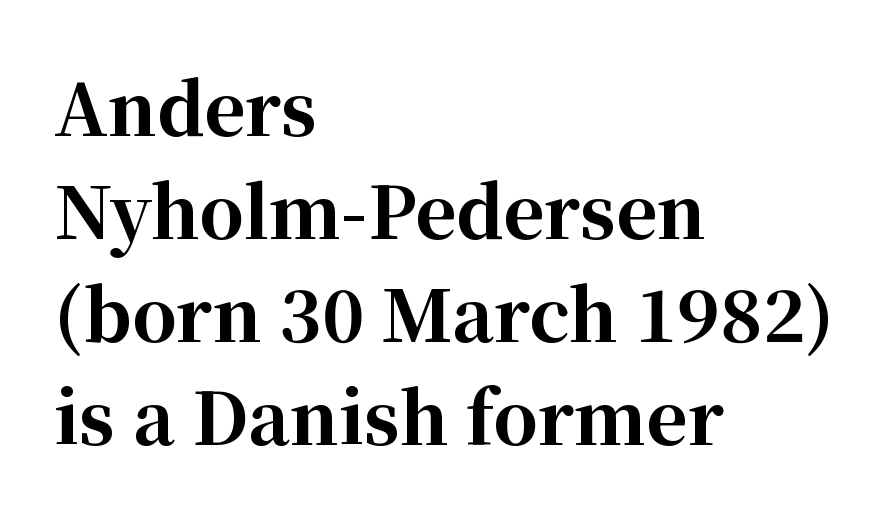
Q: Is the text bold? A: Yes.
Q: Is the text italic (slanted)? A: No, it is upright.
Q: Is the typeface a serif or a sans-serif typeface? A: Serif.
Q: Is the text underlined? A: No.
Q: How is the paragraph aligned? A: Left-aligned.
Q: Is the spacing between letters normal or unusually wide? A: Normal.
Q: Is the spacing between lines tight, normal or loose? A: Normal.
Q: Width (condensed, normal, or wide)? A: Normal.
Q: Stroke contrast? A: High.
Q: x-height? A: Medium.
Q: Monospaced? A: No.
